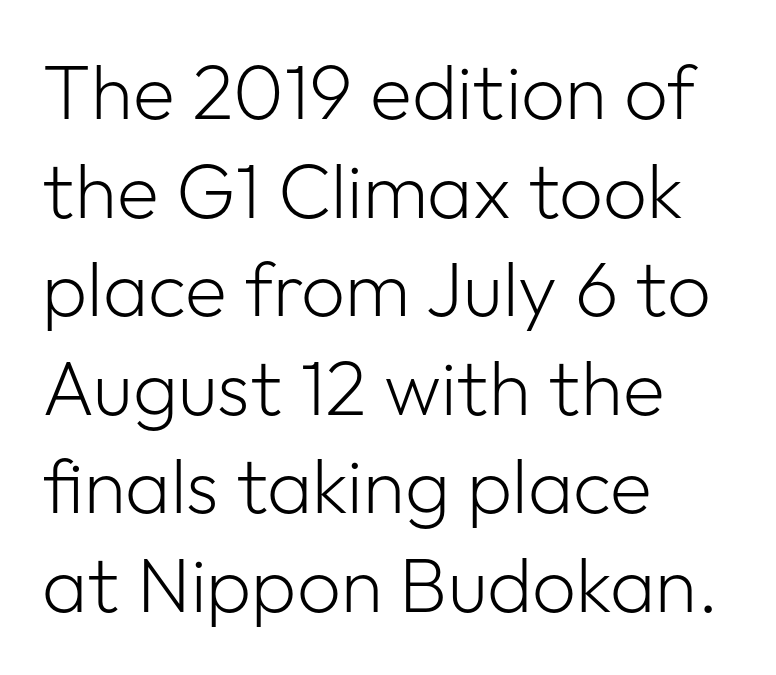
Descenders hang freely into open space. What kind of face is this? One without serifs — a sans. The setting favours the left margin, as ordinary paragraphs usually do. The weight would be labelled regular, book, light, or lighter still.
